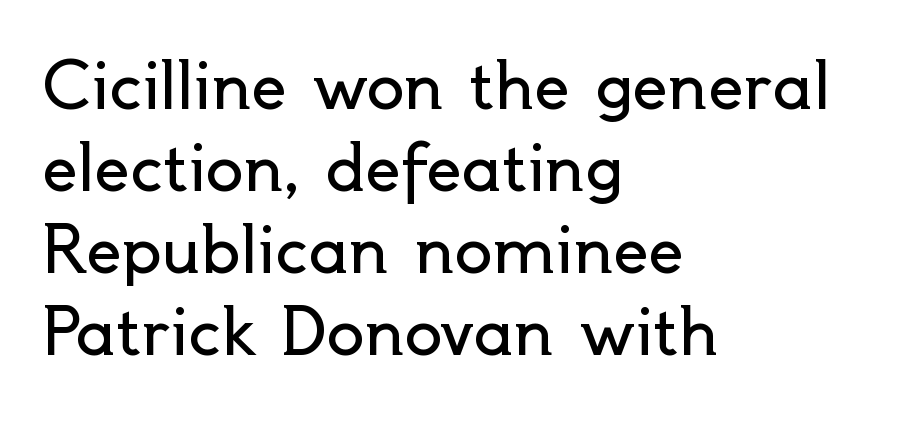
{"serif": "no", "italic": "no", "bold": "no", "weight": "regular", "width": "normal", "x_height": "small", "monospaced": "no", "underline": "no", "align": "left", "line_spacing": "normal", "line_spacing_ratio": 1.3, "letter_spacing": "normal", "letter_spacing_em": 0.0, "glyph_px": 63}
